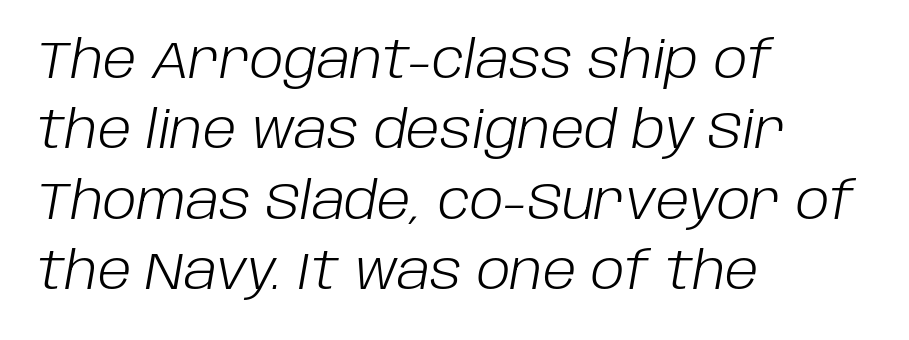
Q: Is the text bold? A: No.
Q: Is the text italic (slanted)? A: Yes, it leans right by about 10 degrees.
Q: Is the text underlined? A: No.
Q: How is the paragraph aligned? A: Left-aligned.
Q: Is the spacing between letters normal or unusually wide? A: Normal.
Q: Is the spacing between lines tight, normal or loose? A: Normal.
Q: Width (condensed, normal, or wide)? A: Normal.
Q: Stroke contrast? A: Low.
Q: x-height? A: Large.
Q: Monospaced? A: No.
